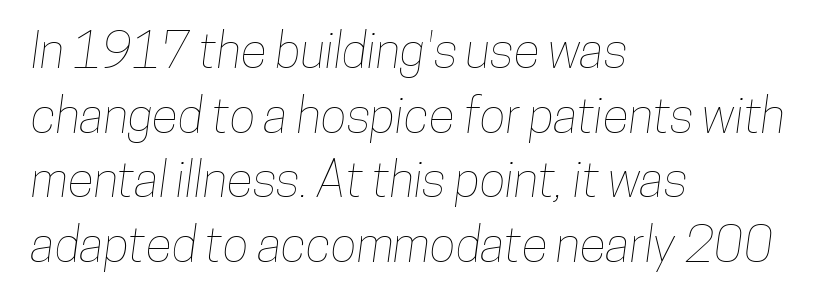
{"width": "condensed", "stroke_contrast": "low", "x_height": "medium", "monospaced": "no", "underline": "no", "align": "left", "line_spacing": "normal", "line_spacing_ratio": 1.32, "letter_spacing": "normal", "letter_spacing_em": 0.0, "glyph_px": 49}
